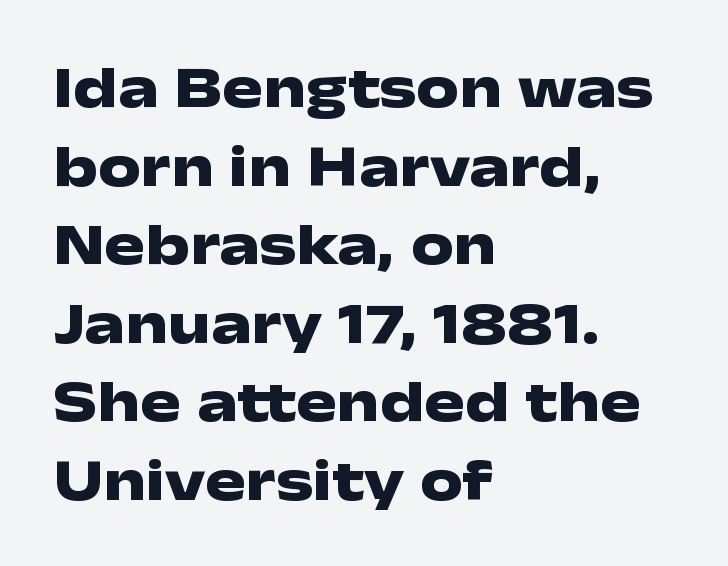
Are there feet on the stems? There aren't — it's a sans. Compared with typical body copy, the letter spacing here is the same. The space between consecutive lines is moderate. Each letter keeps its own natural width here, so spacing adapts to shape. Nope, not italic — everything's standing straight. How heavy is the stroke? Heavy — this is a bold.
